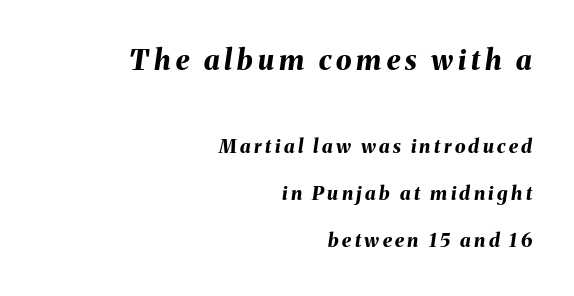
{"italic": "yes", "lean": "right", "slant_degrees": 8, "bold": "yes", "weight": "bold", "width": "normal", "stroke_contrast": "medium", "x_height": "medium", "monospaced": "no", "underline": "no", "align": "right", "line_spacing": "loose", "line_spacing_ratio": 2.48, "larger_block": "first", "size_ratio": 1.47, "glyph_px": 28}
